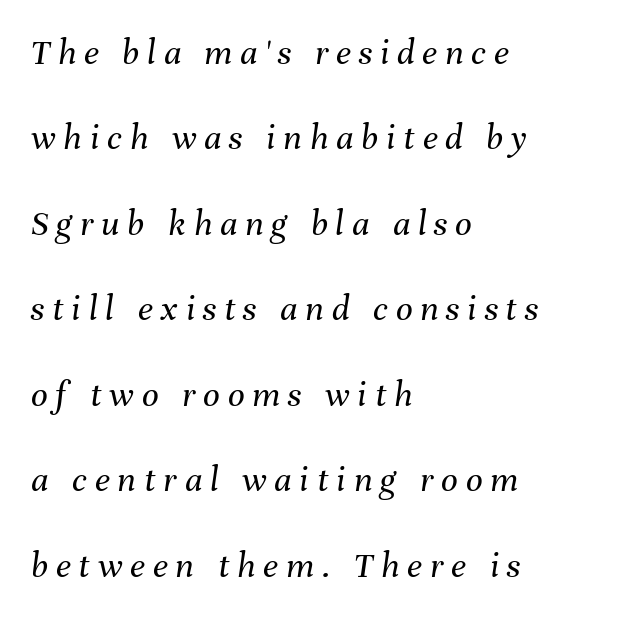
Q: Is the text bold? A: No.
Q: Is the text italic (slanted)? A: Yes, it leans right by about 8 degrees.
Q: Is the text underlined? A: No.
Q: How is the paragraph aligned? A: Left-aligned.
Q: Is the spacing between letters normal or unusually wide? A: Unusually wide.
Q: Is the spacing between lines tight, normal or loose? A: Loose.
Q: Width (condensed, normal, or wide)? A: Normal.
Q: Stroke contrast? A: Medium.
Q: x-height? A: Medium.
Q: Monospaced? A: No.
